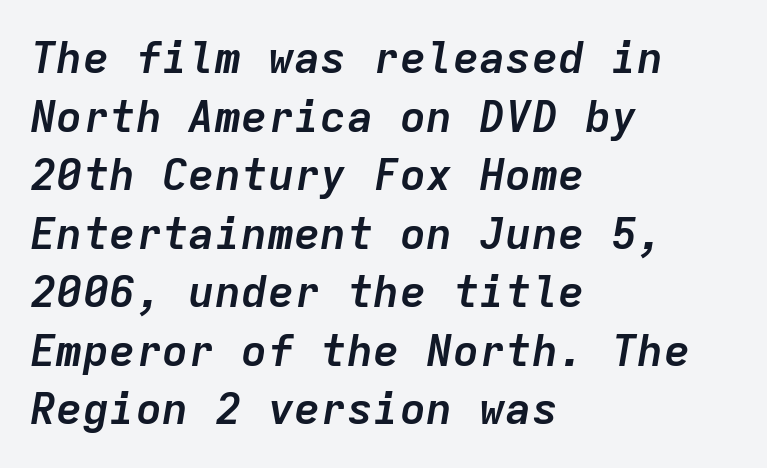
The image shows 44 px semibold type, italic (leaning right), monospaced; set left-aligned, normal line spacing (1.33x), normal letter spacing, not underlined; low stroke contrast and a medium x-height.
